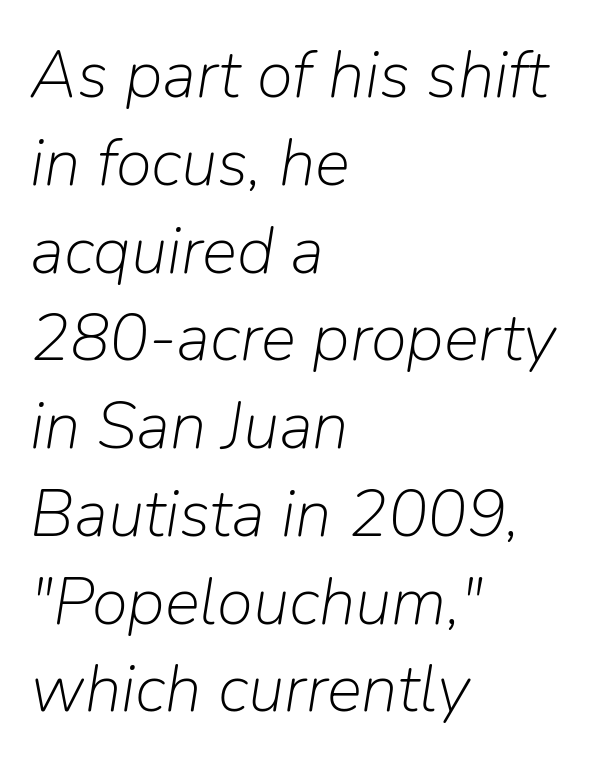
Q: Is the text bold? A: No.
Q: Is the text italic (slanted)? A: Yes, it leans right by about 9 degrees.
Q: Is the text underlined? A: No.
Q: How is the paragraph aligned? A: Left-aligned.
Q: Is the spacing between letters normal or unusually wide? A: Normal.
Q: Is the spacing between lines tight, normal or loose? A: Normal.
Q: Width (condensed, normal, or wide)? A: Normal.
Q: Stroke contrast? A: Low.
Q: x-height? A: Medium.
Q: Monospaced? A: No.
